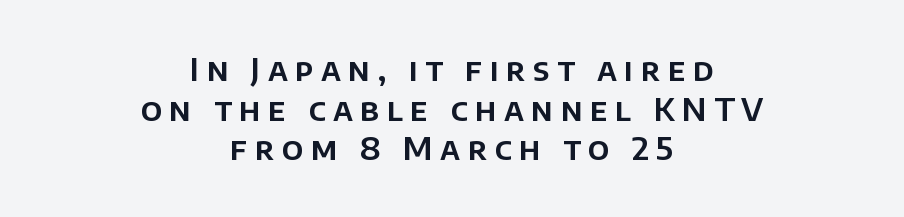
Q: Is the text italic (slanted)? A: No, it is upright.
Q: Is the typeface a serif or a sans-serif typeface? A: Sans-serif.
Q: Is the text underlined? A: No.
Q: How is the paragraph aligned? A: Centered.
Q: Is the spacing between letters normal or unusually wide? A: Unusually wide.
Q: Width (condensed, normal, or wide)? A: Normal.
Q: Stroke contrast? A: Low.
Q: x-height? A: Large.
Q: Monospaced? A: No.
